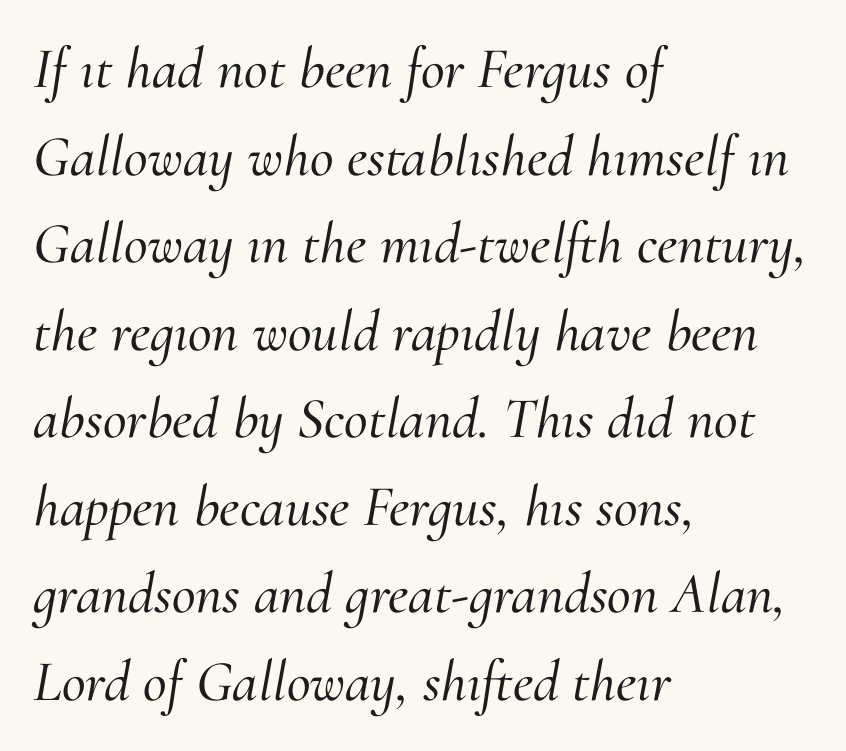
{"serif": "yes", "italic": "yes", "lean": "right", "slant_degrees": 10, "width": "normal", "stroke_contrast": "medium", "x_height": "small", "monospaced": "no", "underline": "no", "align": "left", "line_spacing": "normal", "line_spacing_ratio": 1.51, "letter_spacing": "normal", "letter_spacing_em": 0.0, "glyph_px": 58}
